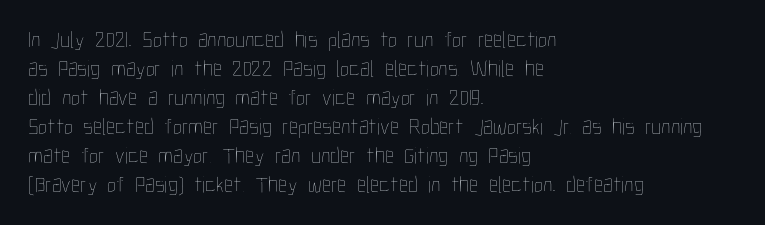
A typesetter would call this zero additional tracking. If you drew a line through each stem, it would be perfectly vertical. This block has exactly the height ordinary leading produces. Teacher's note: observe the even left margin — that is flush-left alignment. The area under the type is left untouched. This is not heavy type; no bold has been used.
